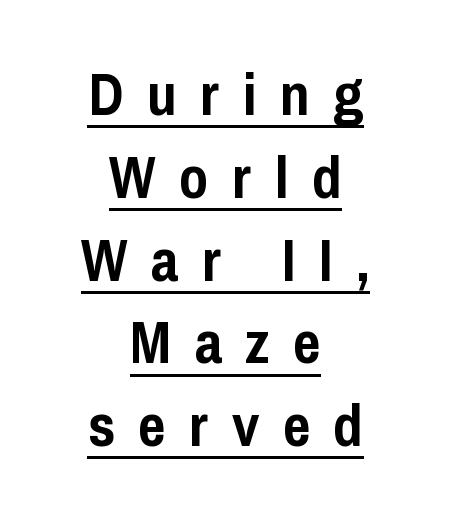
Q: Is the text bold? A: Yes.
Q: Is the text italic (slanted)? A: No, it is upright.
Q: Is the typeface a serif or a sans-serif typeface? A: Sans-serif.
Q: Is the text underlined? A: Yes.
Q: How is the paragraph aligned? A: Centered.
Q: Is the spacing between letters normal or unusually wide? A: Unusually wide.
Q: Is the spacing between lines tight, normal or loose? A: Normal.
Q: Width (condensed, normal, or wide)? A: Condensed.
Q: Stroke contrast? A: Low.
Q: x-height? A: Medium.
Q: Monospaced? A: No.
